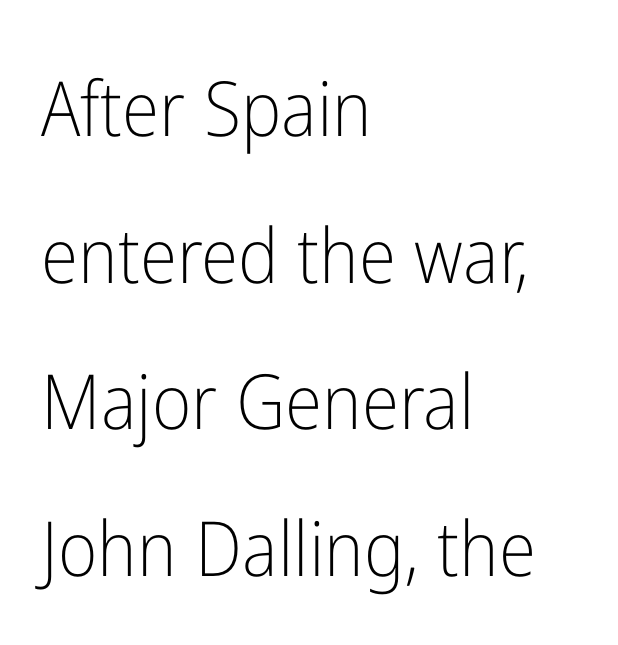
The image shows 76 px light, condensed sans-serif type, upright; set left-aligned, loose line spacing (1.93x), normal letter spacing, not underlined; low stroke contrast and a medium x-height.
